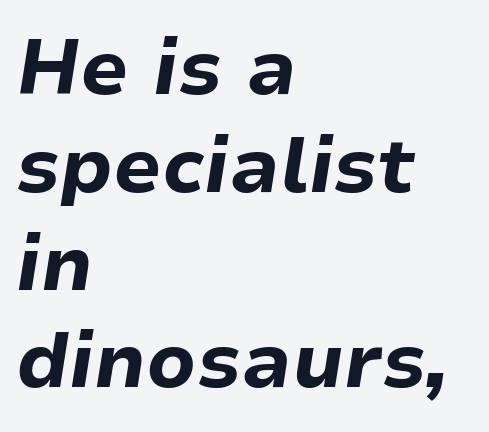
Heavy-handed strokes throughout: this text is bold. This block has exactly the height ordinary leading produces. Observe the ordinary spacing: letters are neighbours, not strangers. The passage shown is not underscored anywhere. Is this a fixed-width face? No — the glyphs have proportional, varying widths. Does the lettering tilt? It does — this is italic.
